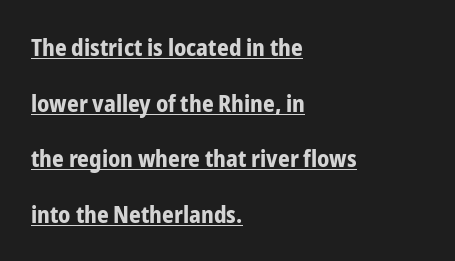
Heft: maximum for text — a bold. It's the straight-up-and-down kind of type. Leftover space on each line is placed entirely after the last word. Baseline-to-baseline distance is far greater than the letter height. The gaps between neighbouring characters are ordinary and unremarkable.
